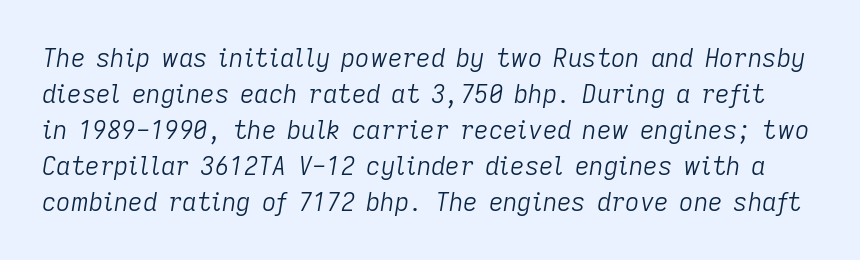
{"italic": "yes", "lean": "right", "slant_degrees": 9, "bold": "no", "underline": "no", "line_spacing": "normal", "line_spacing_ratio": 1.44, "letter_spacing": "normal", "letter_spacing_em": 0.0, "glyph_px": 25}
